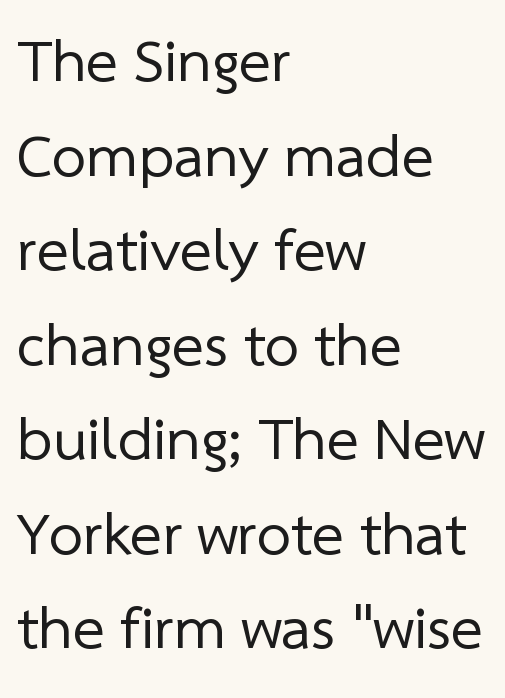
The image shows 61 px regular-weight sans-serif type; set left-aligned, normal line spacing (1.55x), normal letter spacing, not underlined; low stroke contrast and a medium x-height.
